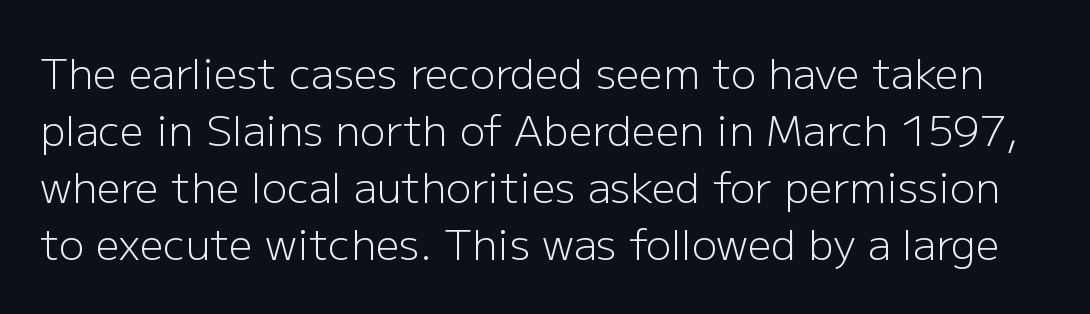
The image shows 42 px light sans-serif type, upright; set normal line spacing (1.36x), normal letter spacing, not underlined; low stroke contrast and a medium x-height.
